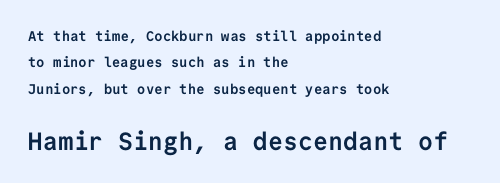
Q: Is the text bold? A: Yes.
Q: Is the text italic (slanted)? A: No, it is upright.
Q: Is the text underlined? A: No.
Q: How is the paragraph aligned? A: Left-aligned.
Q: Is the spacing between letters normal or unusually wide? A: Normal.
Q: Which block of text is set in a larger size, the first (top) or the second (bottom)? A: The second (bottom) one.
